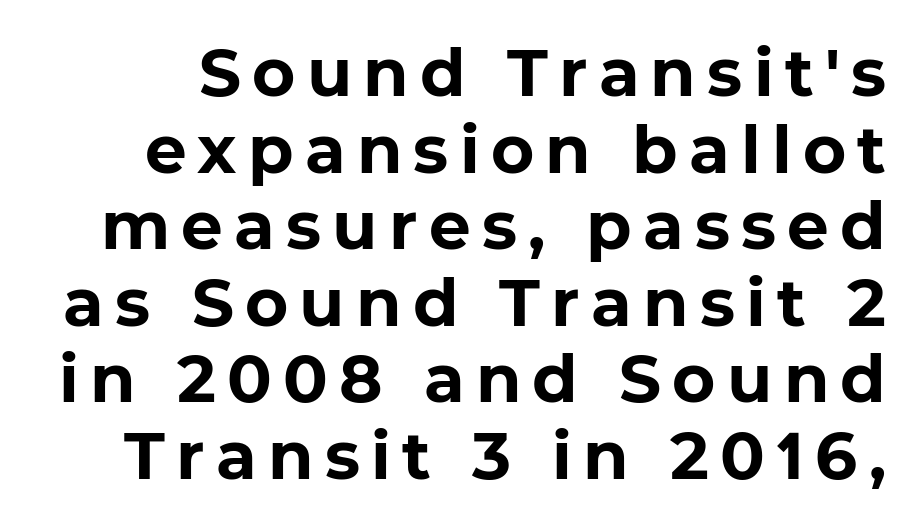
Think of a printed novel: that variable character pitch is what you see here. The space directly below the letters is spotless. Set as a true bold cut, around the 700 mark. The letters carry no serifs — their stems end cleanly without finishing strokes.
